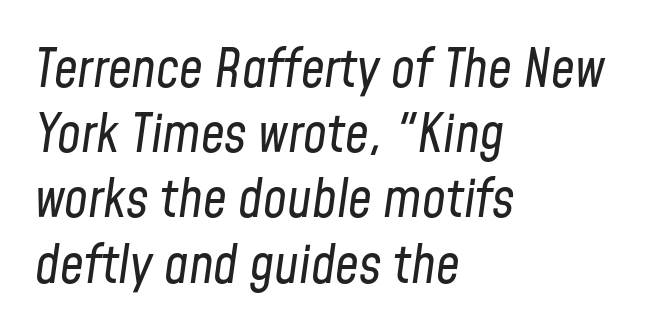
The image shows 53 px regular-weight, condensed type, italic (leaning right); set left-aligned, line spacing 1.23x, normal letter spacing, not underlined; low stroke contrast and a medium x-height.
